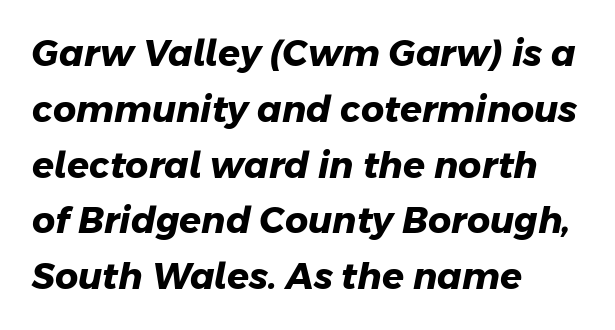
{"serif": "no", "bold": "yes", "weight": "heavy", "width": "normal", "stroke_contrast": "low", "x_height": "medium", "monospaced": "no", "underline": "no", "align": "left", "line_spacing": "normal", "line_spacing_ratio": 1.55, "letter_spacing": "normal", "letter_spacing_em": 0.0, "glyph_px": 36}
